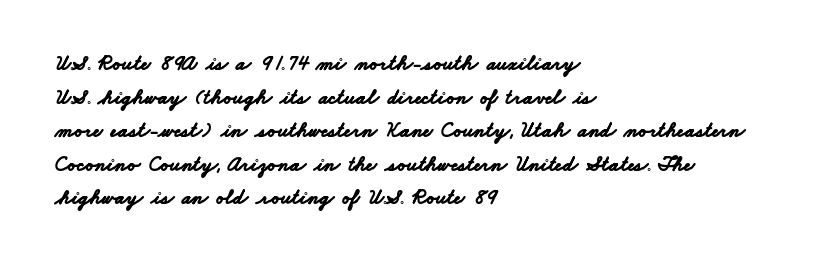
Tracking here is standard; glyphs follow each other at the usual distance. Horizontally, the lines are justified to the leading edge only. The words here are not underlined. How heavy is the stroke? Heavy — this is a bold. Successive baselines arrive at the customary interval.
